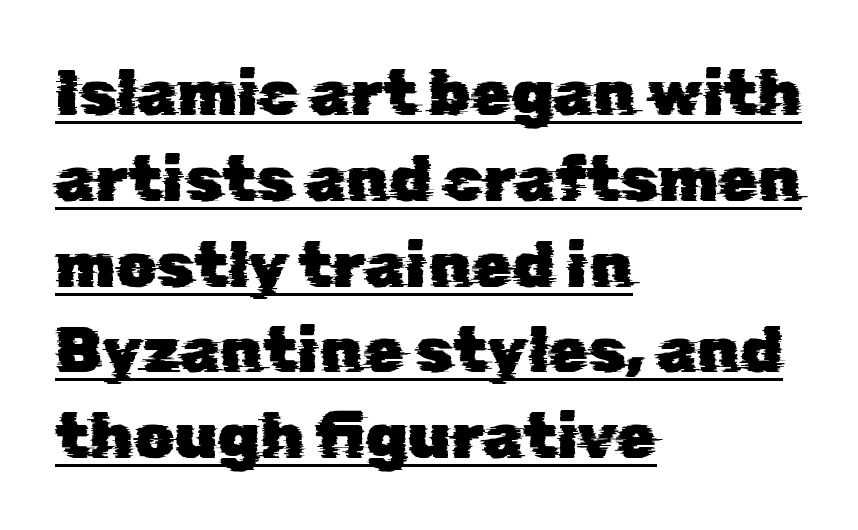
Q: Is the typeface a serif or a sans-serif typeface? A: Sans-serif.
Q: Is the text underlined? A: Yes.
Q: How is the paragraph aligned? A: Left-aligned.
Q: Is the spacing between letters normal or unusually wide? A: Normal.
Q: Is the spacing between lines tight, normal or loose? A: Normal.
Q: Width (condensed, normal, or wide)? A: Normal.
Q: Stroke contrast? A: Low.
Q: x-height? A: Medium.
Q: Monospaced? A: No.
